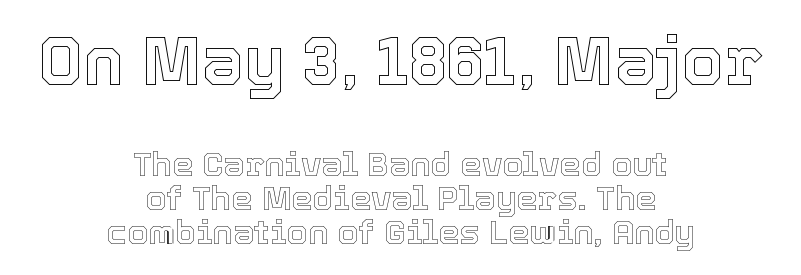
The image shows 68 px text type, upright; set centered, tight line spacing (1.0x), normal letter spacing, not underlined; the first (top) block is 2.0x larger; a medium x-height.
